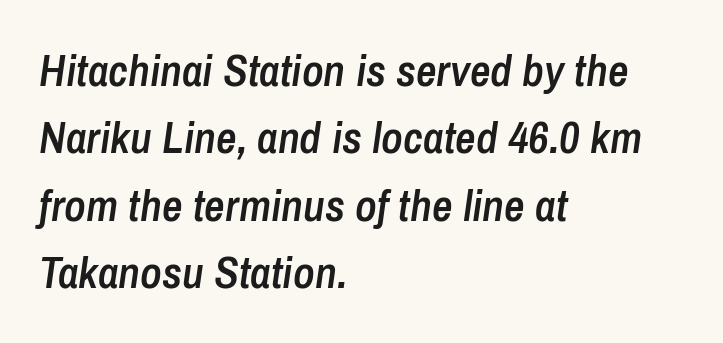
Q: Is the text bold? A: Semi-bold.
Q: Is the text italic (slanted)? A: Yes, it leans right by about 8 degrees.
Q: Is the text underlined? A: No.
Q: How is the paragraph aligned? A: Left-aligned.
Q: Is the spacing between letters normal or unusually wide? A: Normal.
Q: Is the spacing between lines tight, normal or loose? A: Normal.
Q: Width (condensed, normal, or wide)? A: Condensed.
Q: Stroke contrast? A: Low.
Q: x-height? A: Medium.
Q: Monospaced? A: No.
